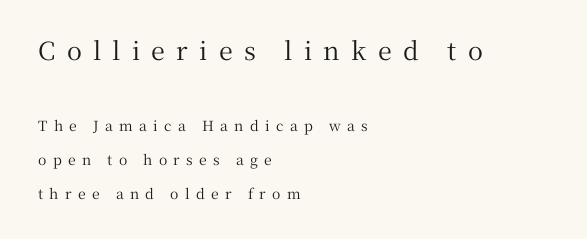
The image shows 25 px text type, upright; set left-aligned, loose line spacing (2.41x), unusually wide letter spacing (+0.45 em), not underlined; the first (top) block is 1.79x larger.
